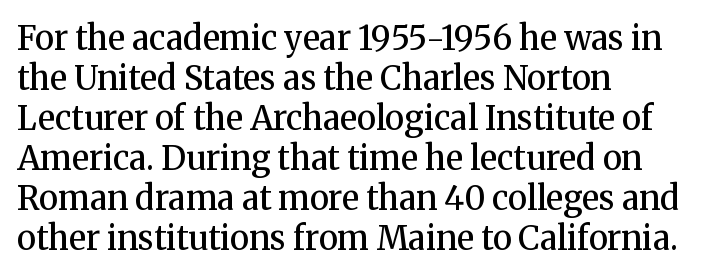
Q: Is the text bold? A: Semi-bold.
Q: Is the text italic (slanted)? A: No, it is upright.
Q: Is the typeface a serif or a sans-serif typeface? A: Serif.
Q: Is the text underlined? A: No.
Q: How is the paragraph aligned? A: Left-aligned.
Q: Is the spacing between letters normal or unusually wide? A: Normal.
Q: Width (condensed, normal, or wide)? A: Normal.
Q: Stroke contrast? A: Medium.
Q: x-height? A: Medium.
Q: Monospaced? A: No.
